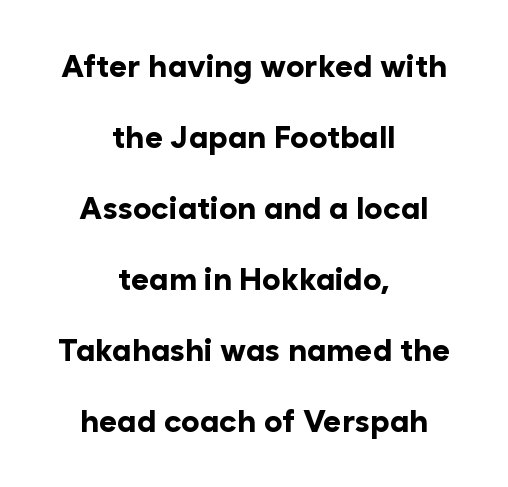
Q: Is the text bold? A: Yes.
Q: Is the text italic (slanted)? A: No, it is upright.
Q: Is the typeface a serif or a sans-serif typeface? A: Sans-serif.
Q: Is the text underlined? A: No.
Q: How is the paragraph aligned? A: Centered.
Q: Is the spacing between letters normal or unusually wide? A: Normal.
Q: Is the spacing between lines tight, normal or loose? A: Loose.
Q: Width (condensed, normal, or wide)? A: Normal.
Q: Stroke contrast? A: Low.
Q: x-height? A: Medium.
Q: Monospaced? A: No.
